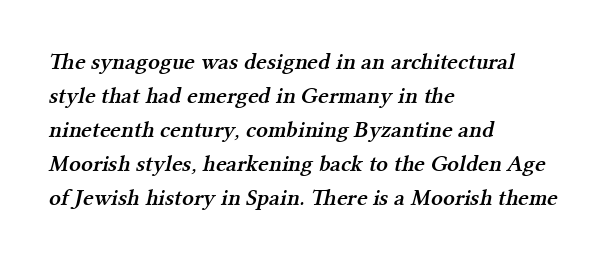
{"bold": "semi", "underline": "no", "align": "left", "line_spacing": "normal", "line_spacing_ratio": 1.48, "letter_spacing": "normal", "letter_spacing_em": 0.0, "glyph_px": 23}
